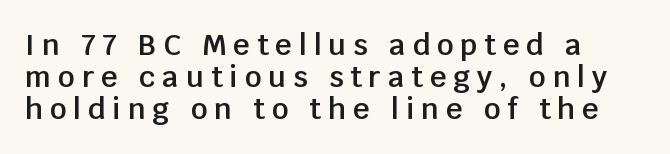
{"serif": "no", "italic": "no", "bold": "semi", "weight": "semibold", "width": "normal", "stroke_contrast": "low", "x_height": "large", "monospaced": "no", "underline": "no", "align": "left", "line_spacing": "tight", "line_spacing_ratio": 1.11, "letter_spacing": "wide", "letter_spacing_em": 0.24, "glyph_px": 29}
